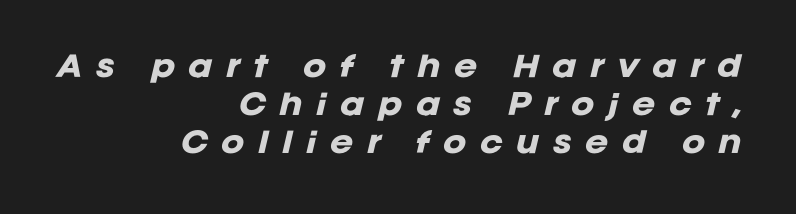
{"italic": "yes", "lean": "right", "slant_degrees": 12, "bold": "yes", "weight": "heavy", "width": "normal", "stroke_contrast": "low", "x_height": "large", "monospaced": "no", "underline": "no", "align": "right", "line_spacing": "normal", "line_spacing_ratio": 1.36, "letter_spacing": "wide", "letter_spacing_em": 0.47, "glyph_px": 28}
